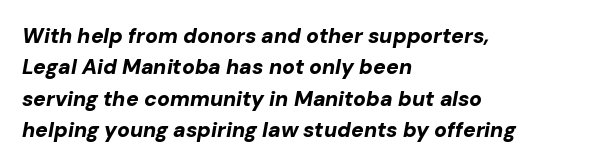
The passage shown leans; its letterforms are oblique. The rows are spaced the way most documents space them. These lines carry a lot of weight — the face is fully bold. Only glyphs here, with clear space below each row. These lines stack with their left ends in a neat column. The line texture is even and compact thanks to regular tracking.
